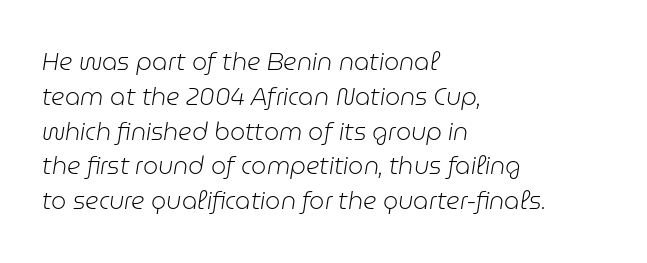
{"italic": "yes", "lean": "right", "slant_degrees": 9, "bold": "no", "underline": "no", "align": "left", "line_spacing": "normal", "line_spacing_ratio": 1.45, "letter_spacing": "normal", "letter_spacing_em": 0.0, "glyph_px": 24}
